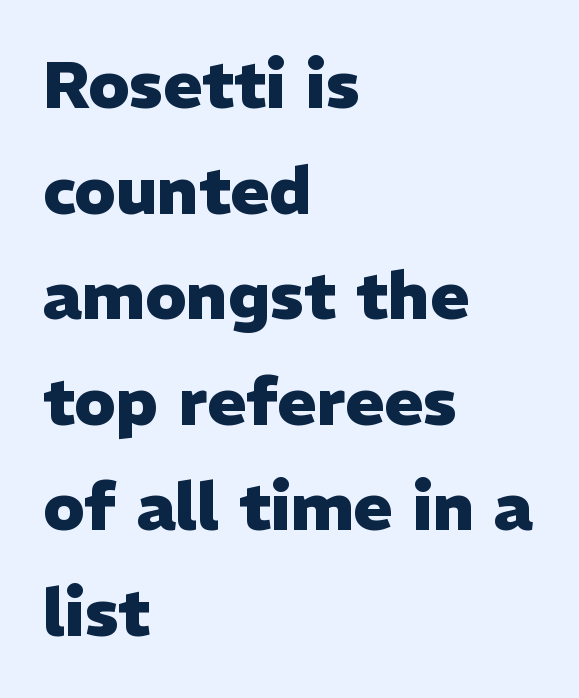
Character widths vary here, with narrow letters taking less room than wide ones. The rag falls on the right side of this text block. Anything drawn beneath the words? Only blank space. Unlike a traditional serif, this face leaves its strokes unadorned. Summary of weight: heavy, a full bold.
